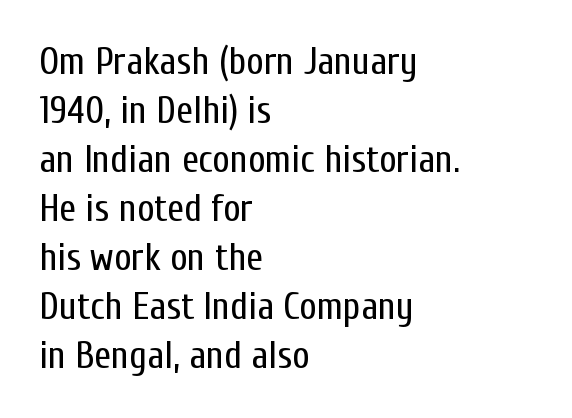
{"serif": "no", "italic": "no", "bold": "no", "weight": "regular", "width": "condensed", "stroke_contrast": "low", "x_height": "medium", "monospaced": "no", "underline": "no", "align": "left", "line_spacing": "normal", "line_spacing_ratio": 1.29, "letter_spacing": "normal", "letter_spacing_em": 0.0, "glyph_px": 38}
